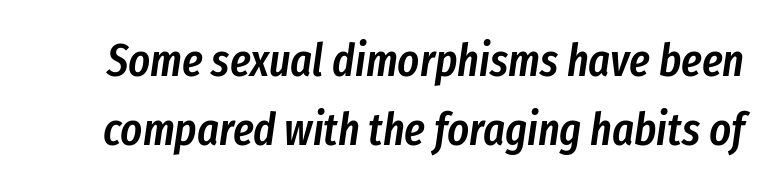
Q: Is the text bold? A: Semi-bold.
Q: Is the text italic (slanted)? A: Yes, it leans right by about 8 degrees.
Q: Is the text underlined? A: No.
Q: Is the spacing between letters normal or unusually wide? A: Normal.
Q: Is the spacing between lines tight, normal or loose? A: Normal.
Q: Width (condensed, normal, or wide)? A: Condensed.
Q: Stroke contrast? A: Low.
Q: x-height? A: Medium.
Q: Monospaced? A: No.
